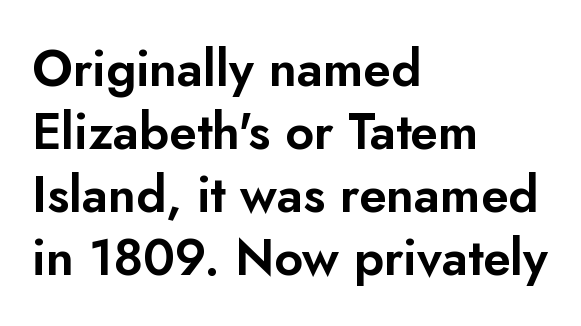
Check the space under the baseline: it is left empty. Each letter's strokes conclude bluntly, with no projecting serifs. Notice how the passage keeps a crisp vertical edge on the left only. Tracking value appears to be zero — textbook default spacing. The font's upright variant was chosen for this text.
